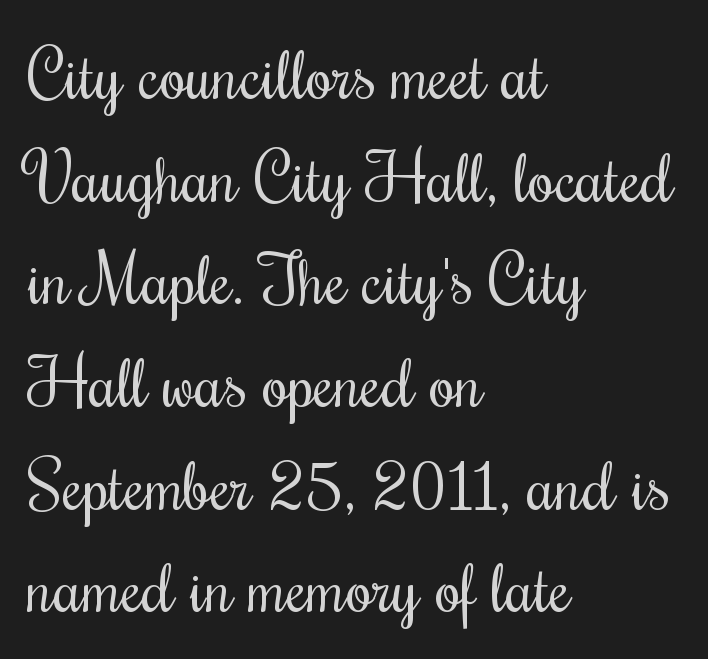
Default kerning and tracking; the words read as compact shapes. Horizontally, the lines are justified to the leading edge only. Do the characters align in a grid? No, the font is proportional.
